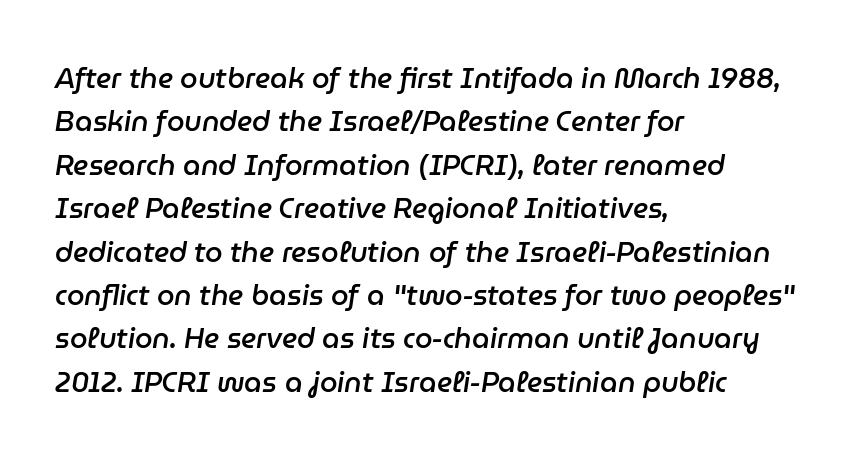
Q: Is the text bold? A: Semi-bold.
Q: Is the text italic (slanted)? A: Yes, it leans right by about 9 degrees.
Q: Is the text underlined? A: No.
Q: How is the paragraph aligned? A: Left-aligned.
Q: Is the spacing between letters normal or unusually wide? A: Normal.
Q: Is the spacing between lines tight, normal or loose? A: Normal.
Q: Width (condensed, normal, or wide)? A: Normal.
Q: Stroke contrast? A: Low.
Q: x-height? A: Medium.
Q: Monospaced? A: No.
